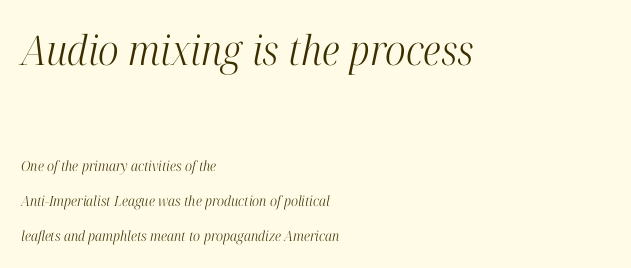
Q: Is the text bold? A: No.
Q: Is the text italic (slanted)? A: Yes, it leans right by about 12 degrees.
Q: Is the typeface a serif or a sans-serif typeface? A: Serif.
Q: Is the text underlined? A: No.
Q: How is the paragraph aligned? A: Left-aligned.
Q: Is the spacing between letters normal or unusually wide? A: Normal.
Q: Is the spacing between lines tight, normal or loose? A: Loose.
Q: Which block of text is set in a larger size, the first (top) or the second (bottom)? A: The first (top) one.
Q: Width (condensed, normal, or wide)? A: Condensed.
Q: Stroke contrast? A: High.
Q: x-height? A: Medium.
Q: Monospaced? A: No.
